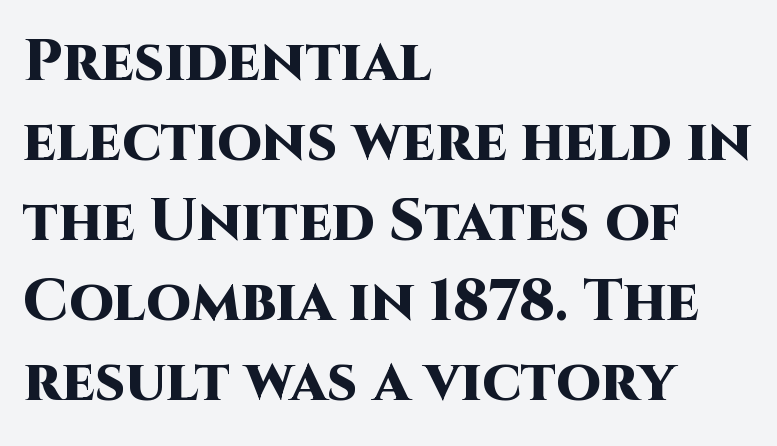
{"serif": "no", "italic": "no", "bold": "yes", "weight": "heavy", "width": "normal", "stroke_contrast": "high", "x_height": "large", "monospaced": "no", "underline": "no", "align": "left", "line_spacing": "normal", "line_spacing_ratio": 1.38, "letter_spacing": "normal", "letter_spacing_em": 0.0, "glyph_px": 58}
